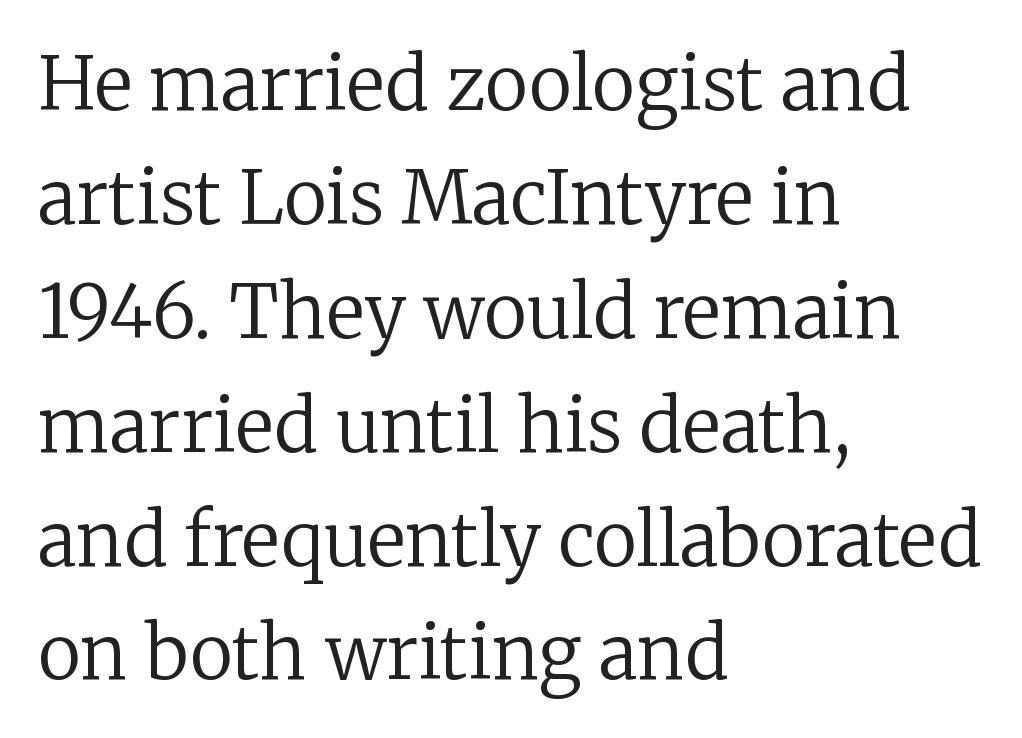
The image shows 73 px regular-weight serif type, upright; set left-aligned, normal line spacing (1.56x), normal letter spacing, not underlined; low stroke contrast and a medium x-height.
